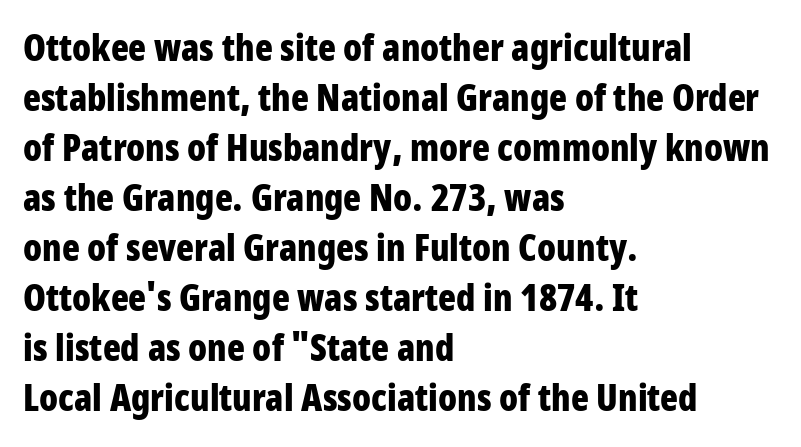
Q: Is the text bold? A: Yes.
Q: Is the text italic (slanted)? A: No, it is upright.
Q: Is the typeface a serif or a sans-serif typeface? A: Sans-serif.
Q: Is the text underlined? A: No.
Q: How is the paragraph aligned? A: Left-aligned.
Q: Is the spacing between letters normal or unusually wide? A: Normal.
Q: Is the spacing between lines tight, normal or loose? A: Normal.
Q: Width (condensed, normal, or wide)? A: Condensed.
Q: Stroke contrast? A: Low.
Q: x-height? A: Large.
Q: Monospaced? A: No.
